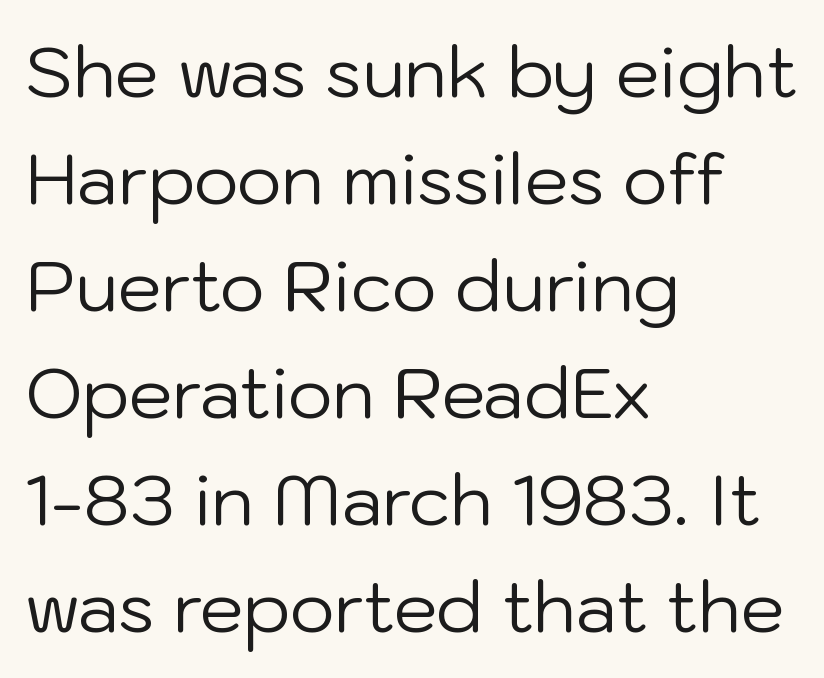
Q: Is the text bold? A: No.
Q: Is the text italic (slanted)? A: No, it is upright.
Q: Is the typeface a serif or a sans-serif typeface? A: Sans-serif.
Q: Is the text underlined? A: No.
Q: How is the paragraph aligned? A: Left-aligned.
Q: Is the spacing between letters normal or unusually wide? A: Normal.
Q: Is the spacing between lines tight, normal or loose? A: Normal.
Q: Width (condensed, normal, or wide)? A: Normal.
Q: Stroke contrast? A: Low.
Q: x-height? A: Medium.
Q: Monospaced? A: No.
